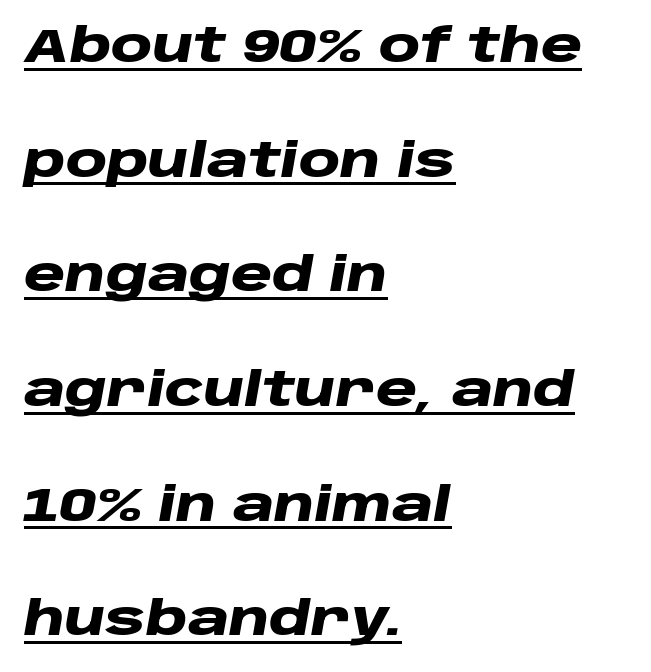
Is there much room between lines? Yes — plenty of vertical air separates them. A full-strength bold gives these letters their thick strokes. Spacing verdict: proportional, widths tailored to each character. The rendering keeps characters at their native spacing.
